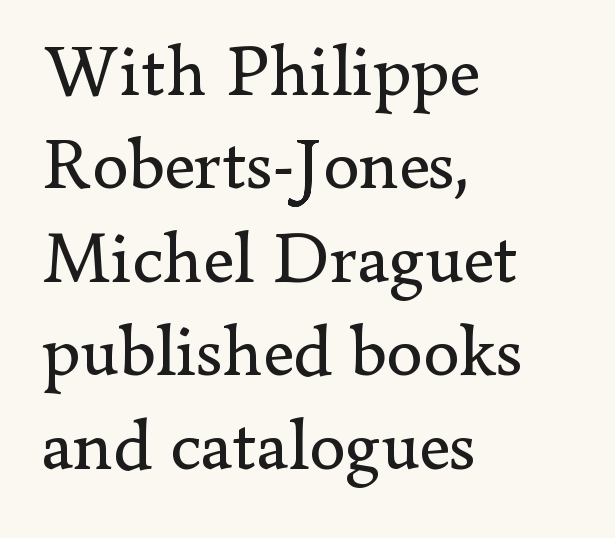
Q: Is the text bold? A: No.
Q: Is the text italic (slanted)? A: No, it is upright.
Q: Is the typeface a serif or a sans-serif typeface? A: Serif.
Q: Is the text underlined? A: No.
Q: How is the paragraph aligned? A: Left-aligned.
Q: Is the spacing between letters normal or unusually wide? A: Normal.
Q: Is the spacing between lines tight, normal or loose? A: Normal.
Q: Width (condensed, normal, or wide)? A: Normal.
Q: Stroke contrast? A: Low.
Q: x-height? A: Small.
Q: Monospaced? A: No.
